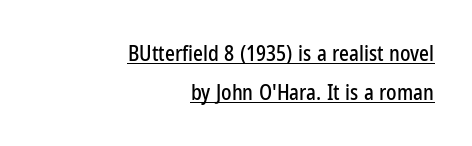
Q: Is the text italic (slanted)? A: No, it is upright.
Q: Is the text underlined? A: Yes.
Q: How is the paragraph aligned? A: Right-aligned.
Q: Is the spacing between letters normal or unusually wide? A: Normal.
